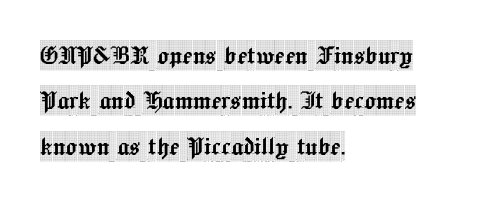
{"serif": "yes", "italic": "no", "width": "condensed", "x_height": "large", "monospaced": "no", "underline": "no", "align": "left", "line_spacing": "normal", "line_spacing_ratio": 1.51, "letter_spacing": "normal", "letter_spacing_em": 0.0, "glyph_px": 30}
